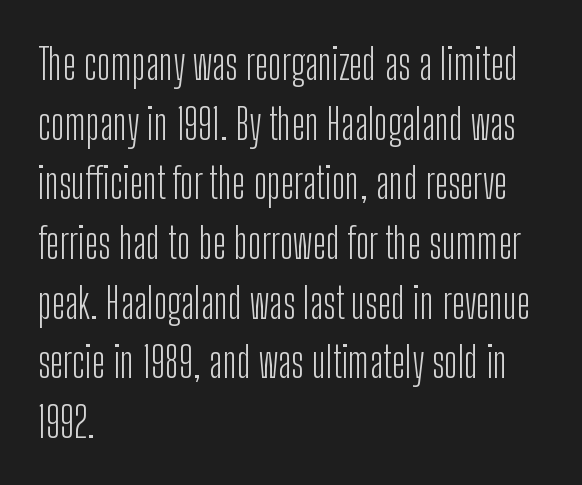
Stem width sits at or under what a default text font uses. Students, note that the glyphs here touch the page at normal intervals. Nope, no serifs anywhere on these letters. Normally led — the rows are evenly, conventionally spaced. Horizontally, the lines are justified to the leading edge only. A bare baseline throughout the passage.
